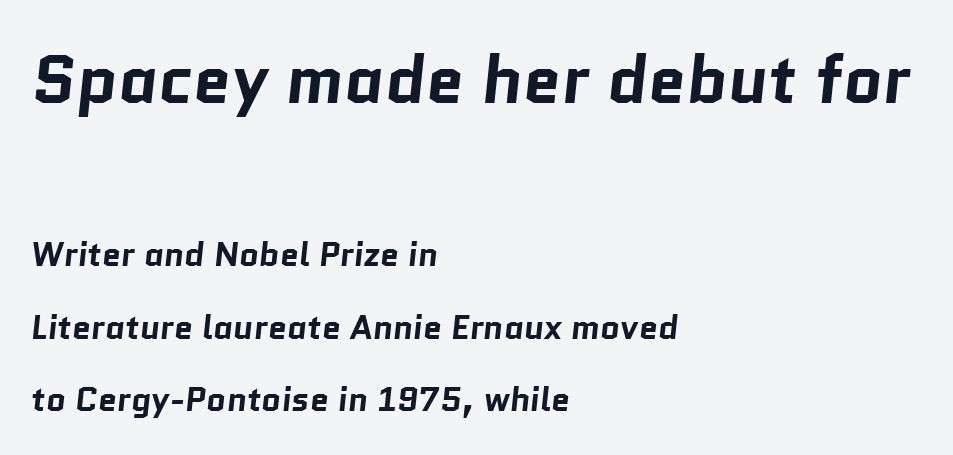
Q: Is the text bold? A: Yes.
Q: Is the typeface a serif or a sans-serif typeface? A: Sans-serif.
Q: Is the text underlined? A: No.
Q: How is the paragraph aligned? A: Left-aligned.
Q: Is the spacing between letters normal or unusually wide? A: Normal.
Q: Is the spacing between lines tight, normal or loose? A: Loose.
Q: Which block of text is set in a larger size, the first (top) or the second (bottom)? A: The first (top) one.
Q: Width (condensed, normal, or wide)? A: Normal.
Q: Stroke contrast? A: Low.
Q: x-height? A: Medium.
Q: Monospaced? A: No.
